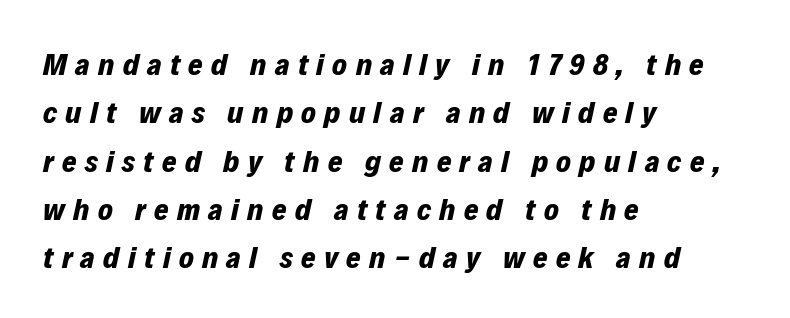
{"italic": "yes", "lean": "right", "slant_degrees": 12, "bold": "yes", "weight": "bold", "width": "normal", "stroke_contrast": "low", "x_height": "medium", "monospaced": "no", "underline": "no", "align": "left", "line_spacing": "normal", "line_spacing_ratio": 1.56, "letter_spacing": "wide", "letter_spacing_em": 0.27, "glyph_px": 31}
